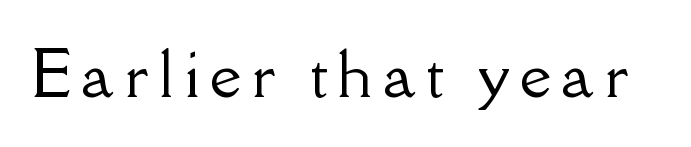
{"serif": "yes", "italic": "no", "width": "normal", "stroke_contrast": "low", "x_height": "small", "monospaced": "no", "underline": "no", "glyph_px": 61}
